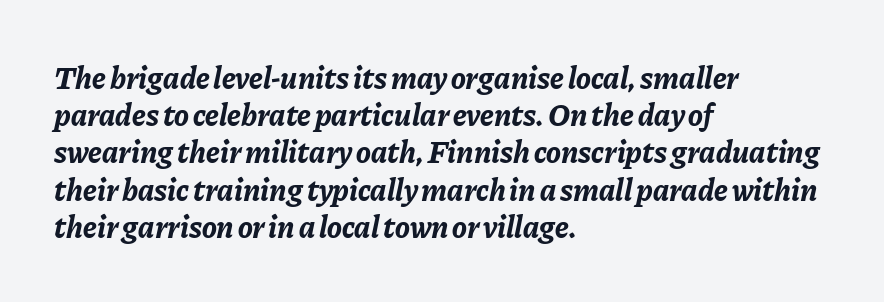
{"italic": "yes", "lean": "right", "slant_degrees": 11, "bold": "yes", "weight": "bold", "width": "normal", "stroke_contrast": "low", "x_height": "medium", "monospaced": "no", "underline": "no", "align": "left", "line_spacing_ratio": 1.2, "letter_spacing": "normal", "letter_spacing_em": 0.0, "glyph_px": 31}
